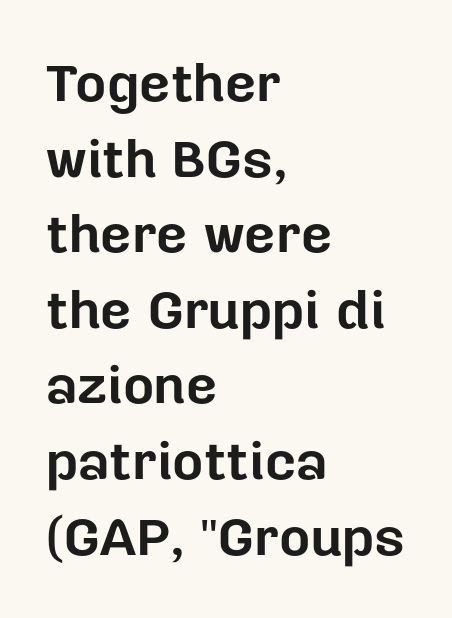
The image shows 54 px bold sans-serif type, upright; set left-aligned, normal line spacing (1.4x), normal letter spacing, not underlined; low stroke contrast and a medium x-height.
